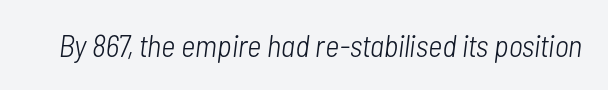
Underlining? Definitely not there. Characters are canted at an angle relative to the baseline's perpendicular. No letter is thick-stroked: the sample isn't bold. This sample has the flowing, uneven cadence of proportional lettering.
